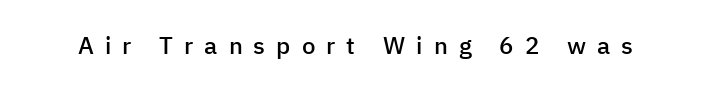
{"italic": "no", "bold": "semi", "underline": "no", "letter_spacing": "wide", "letter_spacing_em": 0.46, "glyph_px": 24}
